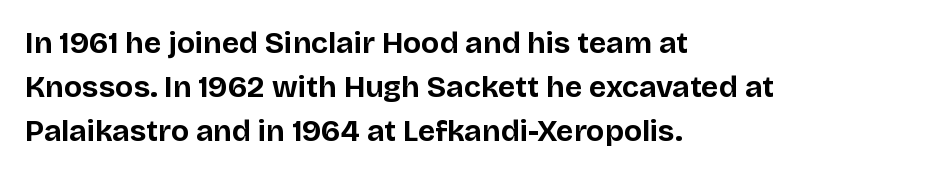
This is sans-serif lettering, the kind often seen on screens and signage. The specimen omits any rule beneath the text block's lines. Proportional: the letters do not fall into vertical columns. Look at the tracking — it's just the regular setting, nothing added. Typeset ragged right — the left edge is the straight one.
